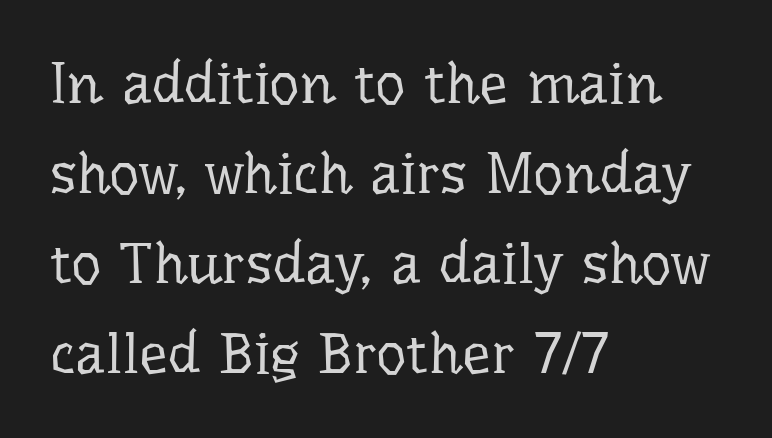
{"serif": "yes", "italic": "no", "bold": "no", "weight": "regular", "width": "normal", "stroke_contrast": "low", "x_height": "medium", "monospaced": "no", "underline": "no", "align": "left", "line_spacing": "normal", "line_spacing_ratio": 1.55, "letter_spacing": "normal", "letter_spacing_em": 0.0, "glyph_px": 58}
